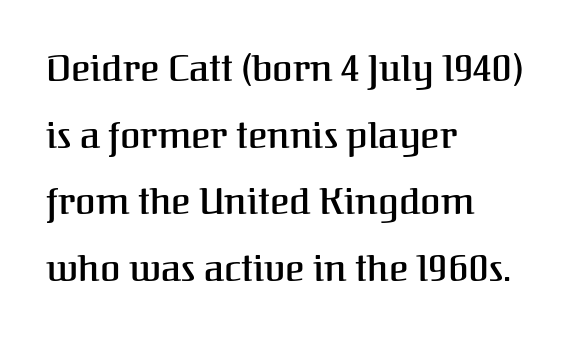
{"serif": "yes", "italic": "no", "width": "normal", "stroke_contrast": "medium", "x_height": "medium", "monospaced": "no", "underline": "no", "align": "left", "line_spacing_ratio": 1.8, "letter_spacing": "normal", "letter_spacing_em": 0.0, "glyph_px": 37}
